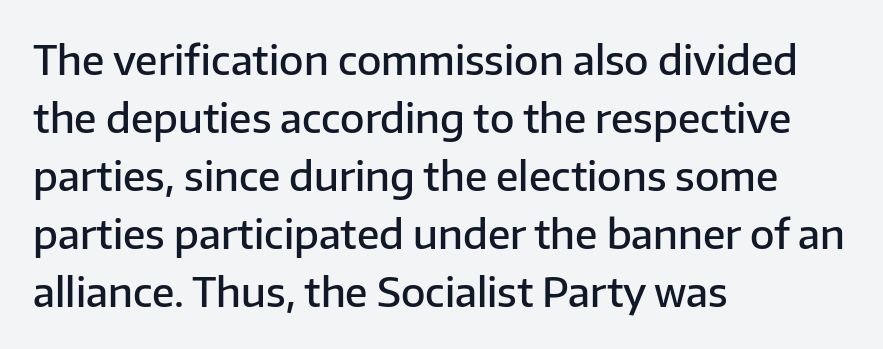
The image shows 40 px semibold sans-serif type, upright; set left-aligned, normal line spacing (1.45x), normal letter spacing, not underlined; low stroke contrast and a medium x-height.
